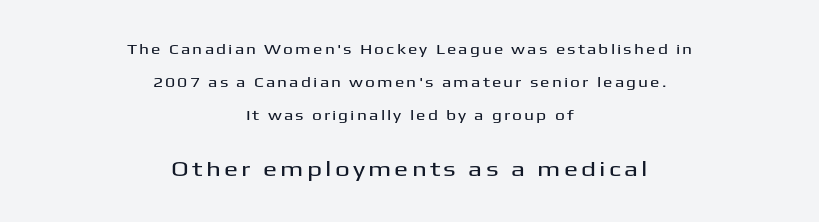
The image shows 21 px text type, upright; set centered, loose line spacing (2.37x), not underlined; the second (bottom) block is 1.5x larger.
